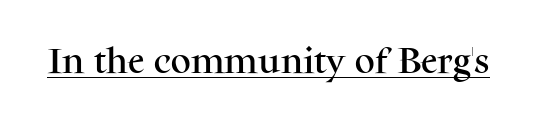
{"serif": "yes", "italic": "no", "width": "normal", "stroke_contrast": "medium", "x_height": "medium", "monospaced": "no", "underline": "yes", "letter_spacing": "normal", "letter_spacing_em": 0.0, "glyph_px": 28}
